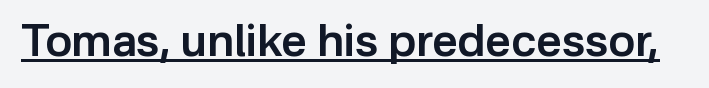
Q: Is the text bold? A: Semi-bold.
Q: Is the text italic (slanted)? A: No, it is upright.
Q: Is the typeface a serif or a sans-serif typeface? A: Sans-serif.
Q: Is the text underlined? A: Yes.
Q: Is the spacing between letters normal or unusually wide? A: Normal.
Q: Width (condensed, normal, or wide)? A: Normal.
Q: Stroke contrast? A: Low.
Q: x-height? A: Medium.
Q: Monospaced? A: No.
